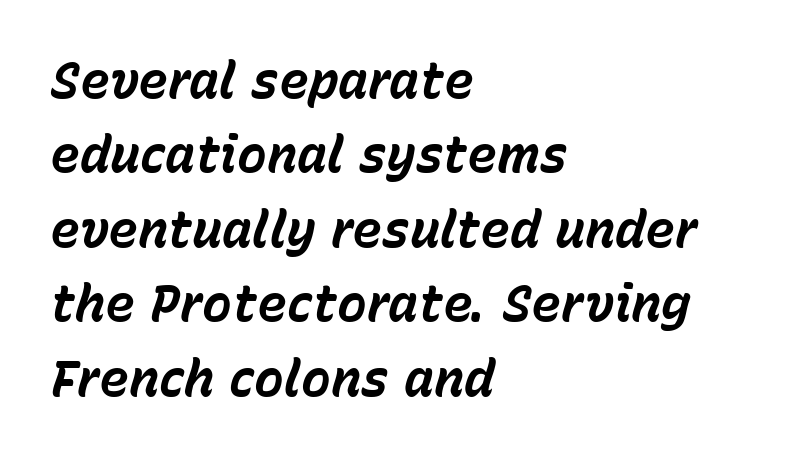
How heavy is the stroke? Heavy — this is a bold. Leftover space on each line is placed entirely after the last word. Compared with ordinary roman type, these characters are visibly tilted. Note the varied advance widths — an 'i' is clearly narrower than an 'm'.
